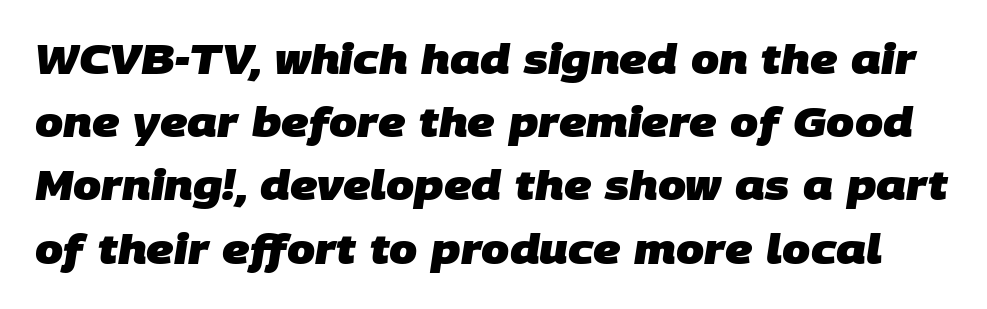
Spacing between characters is what you'd get straight out of the box. Varying glyph widths throughout — classic text-font behaviour. Students, observe: this is what conventionally led text looks like. Check the space under the baseline: it is left empty. No feet cap the strokes, marking this as sans-serif type. Stroke thickness is high; the sample reads as a true bold.
